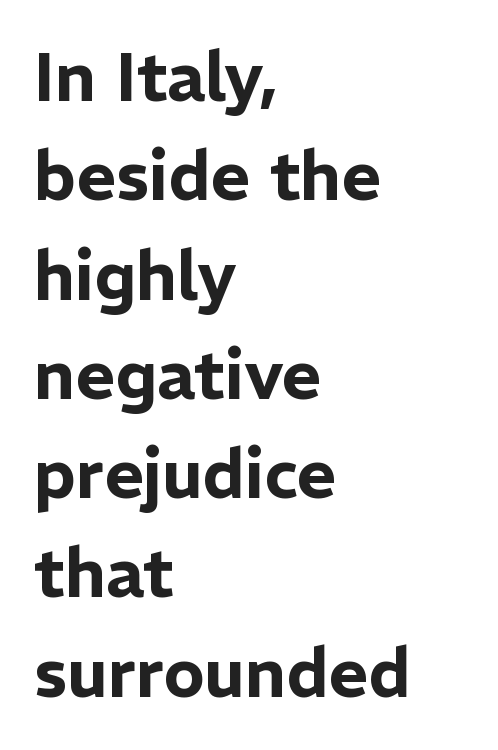
{"serif": "no", "italic": "no", "width": "normal", "stroke_contrast": "low", "x_height": "medium", "monospaced": "no", "underline": "no", "align": "left", "line_spacing": "normal", "line_spacing_ratio": 1.46, "letter_spacing": "normal", "letter_spacing_em": 0.0, "glyph_px": 68}
